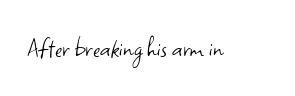
Is the type heavy? It reads as light-to-regular instead. Each letter keeps its own natural width here, so spacing adapts to shape. Anything drawn beneath the words? Only blank space. Caption: standard tracking, unaltered.
